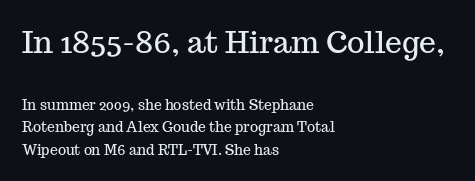
The upper block of text is set noticeably larger than the block beneath it. How would I describe the line gaps? Plain and ordinary. The font's upright variant was chosen for this text. Words float on clear page, feet unadorned. If you drew a ruler down the left edge, every line would touch it.
